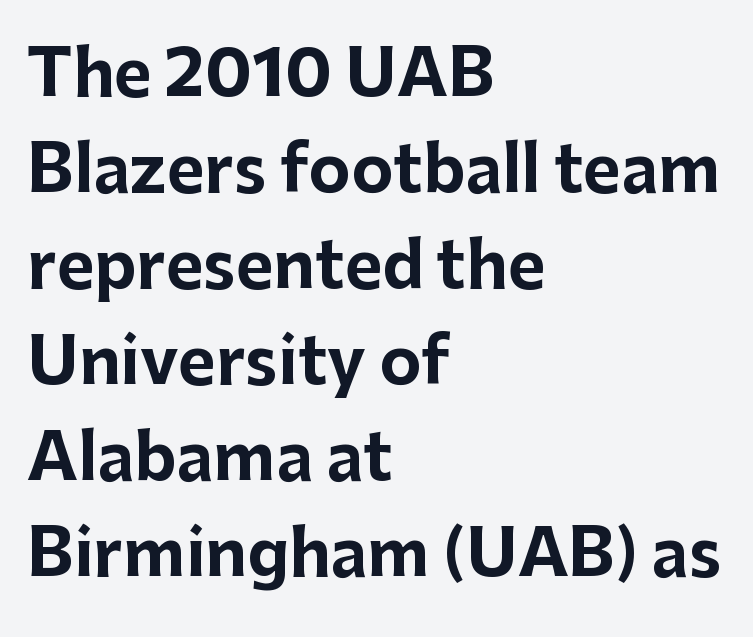
{"serif": "no", "italic": "no", "bold": "yes", "weight": "bold", "width": "normal", "stroke_contrast": "low", "x_height": "medium", "monospaced": "no", "underline": "no", "align": "left", "line_spacing": "normal", "line_spacing_ratio": 1.5, "letter_spacing": "normal", "letter_spacing_em": 0.0, "glyph_px": 64}
